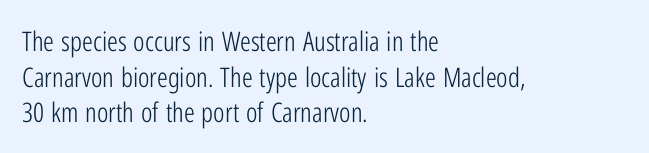
Notice how descenders clear the ascenders below comfortably — that's standard leading. Rule under the text: the space is simply empty. This rendering uses left alignment, leaving the right contour irregular. The type sits square on the baseline with zero lean. The font sits on the lighter half of the weight spectrum, regular included. The gaps between neighbouring characters are ordinary and unremarkable.
